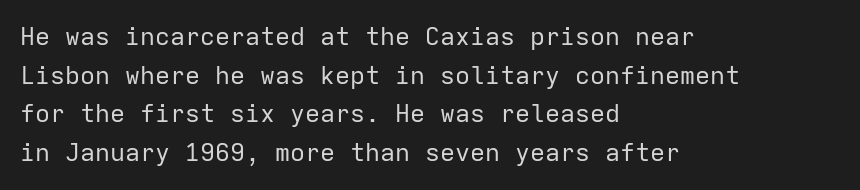
Notice how descenders clear the ascenders below comfortably — that's standard leading. Posture: vertical. Letter spacing: default. This rendering uses left alignment, leaving the right contour irregular.
